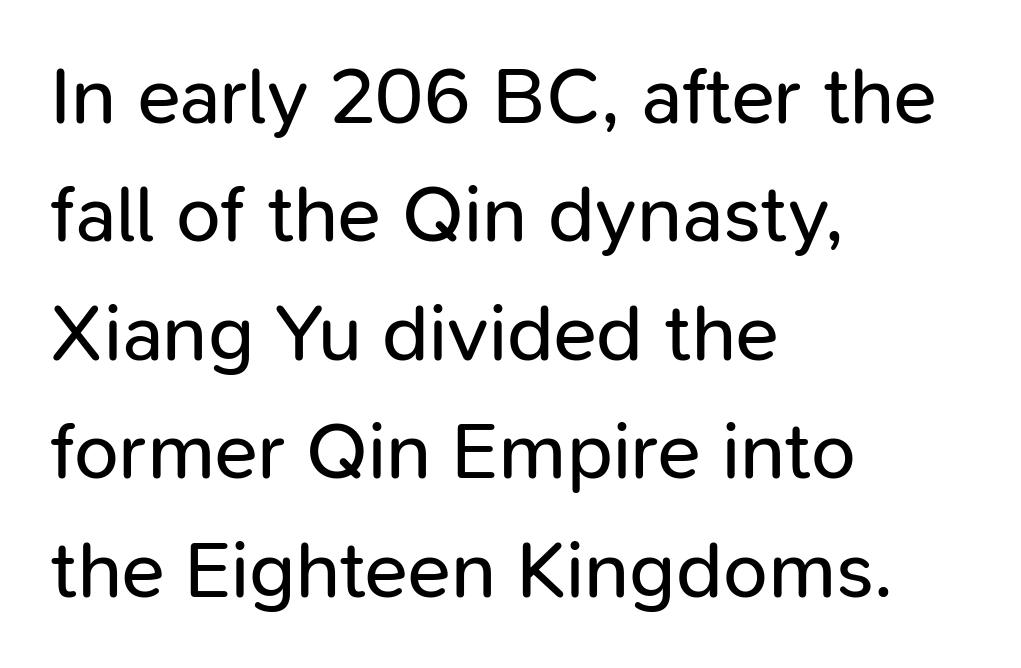
{"serif": "no", "italic": "no", "bold": "no", "weight": "regular", "width": "normal", "stroke_contrast": "low", "x_height": "medium", "monospaced": "no", "underline": "no", "align": "left", "line_spacing": "normal", "line_spacing_ratio": 1.48, "letter_spacing": "normal", "letter_spacing_em": 0.0, "glyph_px": 80}
